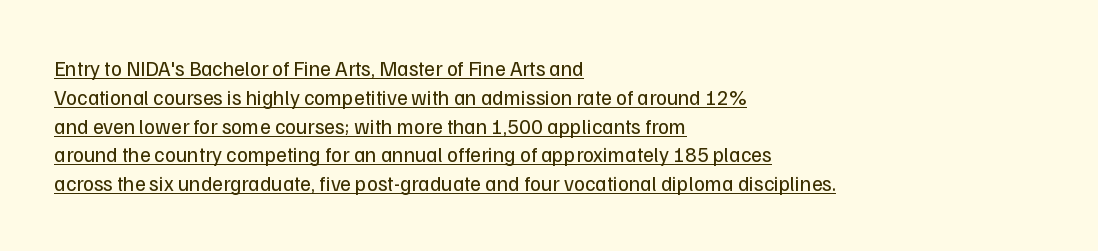
In designer terms, the underline attribute is active on this setting. Is the type heavy? It reads as light-to-regular instead. Vertically, the passage feels balanced, rows spaced as you'd expect. Is there any slant? The stems are plumb. The gaps between neighbouring characters are ordinary and unremarkable.
